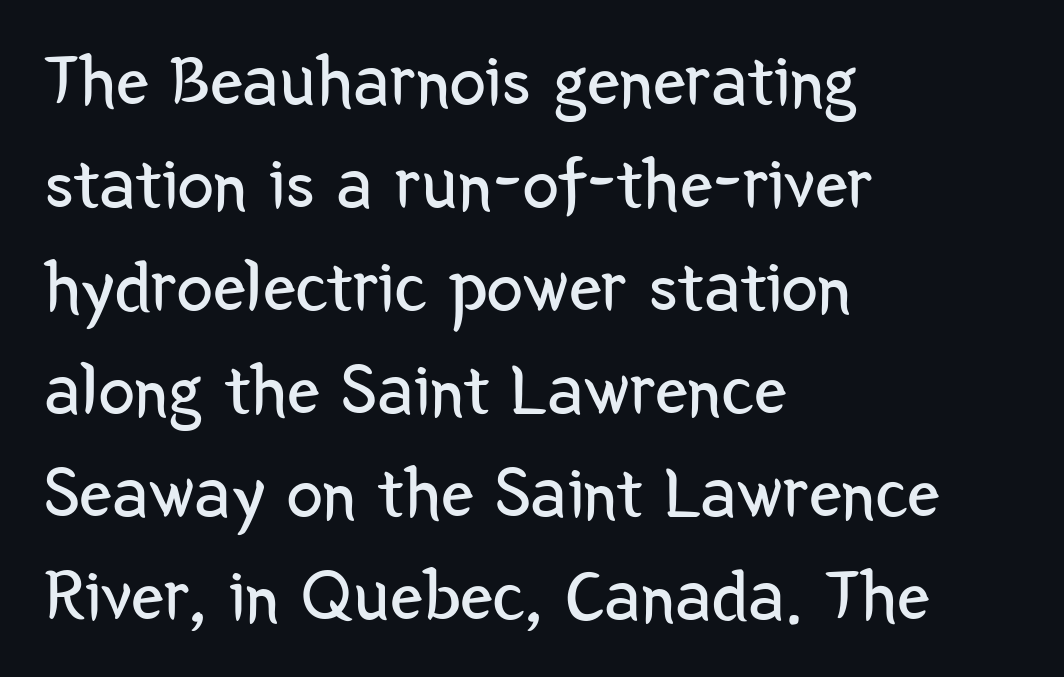
The rendering uses natural spacing where letterforms have individual widths. The cut favours lightness, reaching ordinary text weight at its darkest. Compared with typical paragraphs, the rows here are spaced about the same. Horizontal alignment here is leftward, the default for most running prose. Style check: upright.
